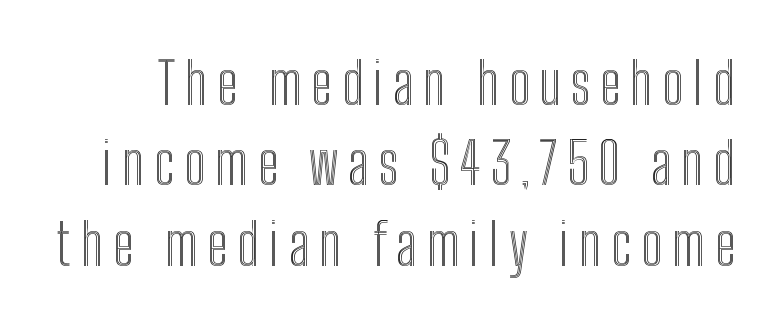
The lettering stays uniformly vertical, giving the passage a roman look. The specimen omits any rule beneath the text block's lines. Do the characters align in a grid? No, the font is proportional. Successive baselines arrive at the customary interval.
